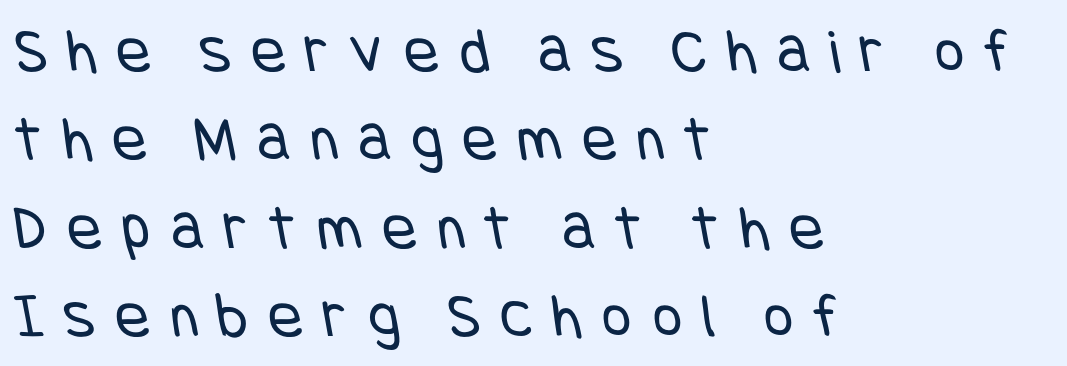
The image shows 64 px regular-weight, condensed sans-serif type; set left-aligned, normal line spacing (1.38x), unusually wide letter spacing (+0.32 em), not underlined; low stroke contrast and a large x-height.
